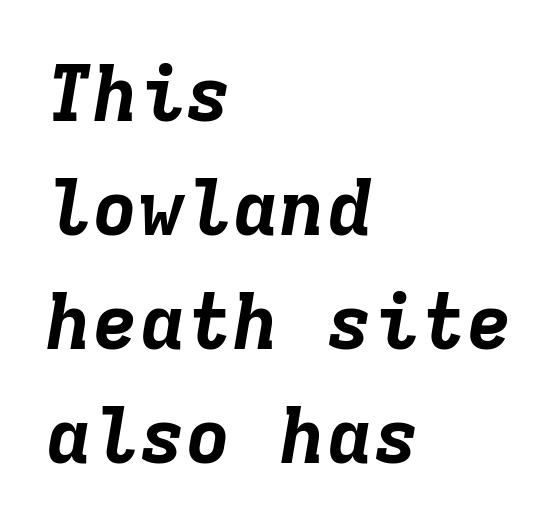
{"italic": "yes", "lean": "right", "slant_degrees": 9, "bold": "yes", "weight": "bold", "width": "normal", "stroke_contrast": "low", "x_height": "medium", "monospaced": "yes", "underline": "no", "align": "left", "line_spacing": "normal", "line_spacing_ratio": 1.46, "letter_spacing": "normal", "letter_spacing_em": 0.0, "glyph_px": 78}
